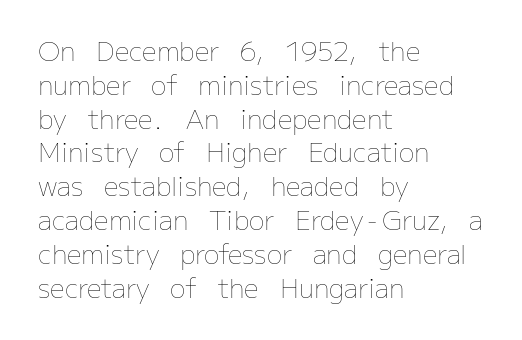
The image shows 26 px text type, upright; set left-aligned, normal line spacing (1.3x), normal letter spacing, not underlined.
